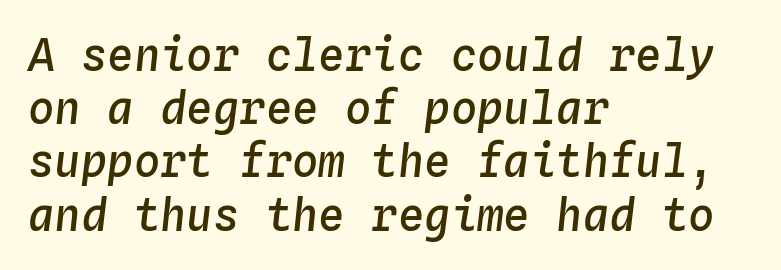
Q: Is the text bold? A: Semi-bold.
Q: Is the text italic (slanted)? A: Yes, it leans right by about 4 degrees.
Q: Is the text underlined? A: No.
Q: How is the paragraph aligned? A: Left-aligned.
Q: Is the spacing between letters normal or unusually wide? A: Normal.
Q: Width (condensed, normal, or wide)? A: Normal.
Q: Stroke contrast? A: Low.
Q: x-height? A: Medium.
Q: Monospaced? A: Yes.
